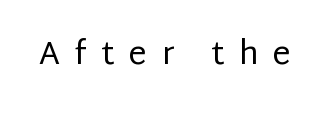
{"serif": "no", "italic": "no", "bold": "no", "weight": "regular", "width": "normal", "stroke_contrast": "low", "x_height": "large", "monospaced": "no", "underline": "no", "letter_spacing": "wide", "letter_spacing_em": 0.45, "glyph_px": 32}
